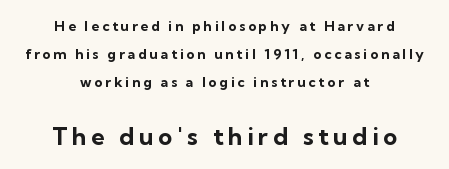
Regarding leading, the lines here are spaced well apart. Size hierarchy here favors the trailing block over the leading one. Upright lettering throughout. Spacing between characters has been opened up far beyond the box default. If you folded the block vertically in half, each line would mirror itself in length.
